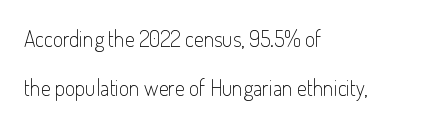
{"italic": "no", "bold": "no", "underline": "no", "align": "left", "line_spacing": "loose", "line_spacing_ratio": 2.23, "letter_spacing": "normal", "letter_spacing_em": 0.0, "glyph_px": 22}
